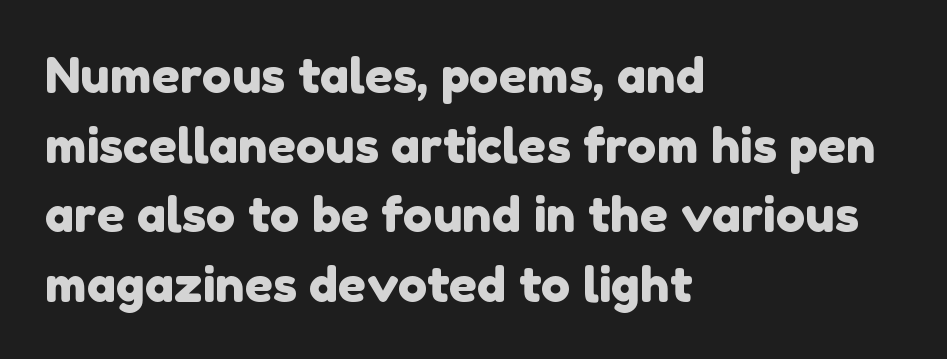
Q: Is the typeface a serif or a sans-serif typeface? A: Sans-serif.
Q: Is the text underlined? A: No.
Q: How is the paragraph aligned? A: Left-aligned.
Q: Is the spacing between letters normal or unusually wide? A: Normal.
Q: Is the spacing between lines tight, normal or loose? A: Normal.
Q: Width (condensed, normal, or wide)? A: Normal.
Q: Stroke contrast? A: Low.
Q: x-height? A: Medium.
Q: Monospaced? A: No.
